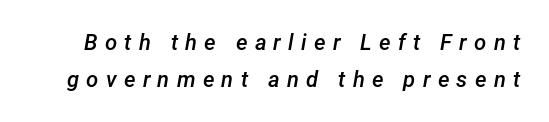
{"italic": "yes", "lean": "right", "slant_degrees": 12, "bold": "semi", "underline": "no", "line_spacing": "normal", "line_spacing_ratio": 1.67, "letter_spacing": "wide", "letter_spacing_em": 0.33, "glyph_px": 22}
